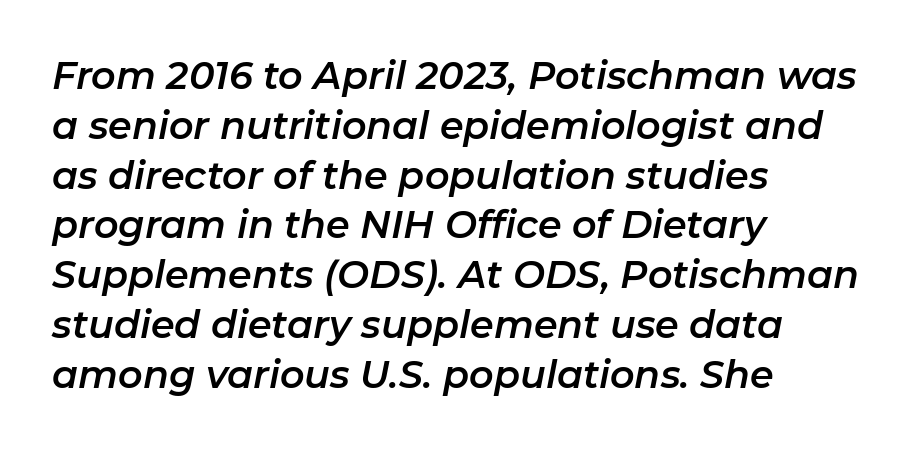
The image shows 38 px text type, italic (leaning right); set left-aligned, normal line spacing (1.31x), normal letter spacing, not underlined; low stroke contrast and a medium x-height.
